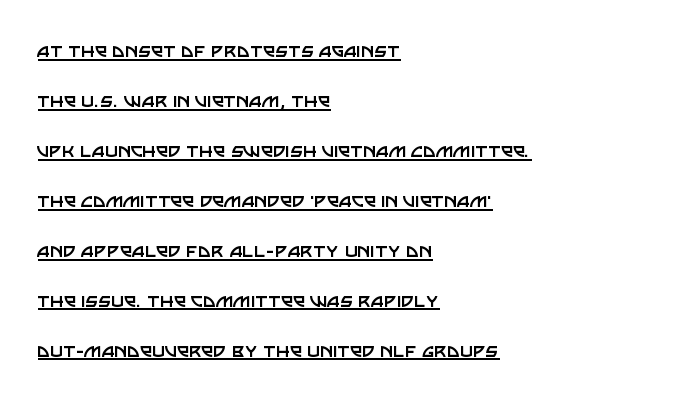
Q: Is the text bold? A: No.
Q: Is the text italic (slanted)? A: No, it is upright.
Q: Is the text underlined? A: Yes.
Q: How is the paragraph aligned? A: Left-aligned.
Q: Is the spacing between letters normal or unusually wide? A: Normal.
Q: Is the spacing between lines tight, normal or loose? A: Loose.
